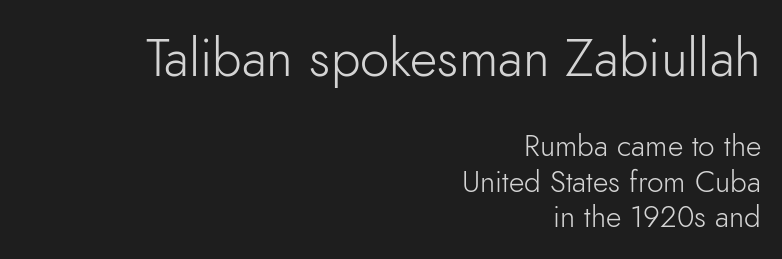
The rendering shows plain stroke endings on the letterforms — a sans-serif design. No letter is thick-stroked: the sample isn't bold. The lines are quadded right. The rendering uses natural spacing where letterforms have individual widths. Letter spacing: default.
